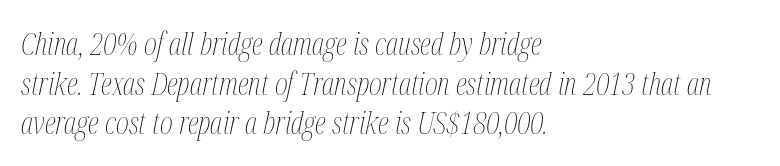
{"italic": "yes", "lean": "right", "slant_degrees": 12, "bold": "no", "weight": "thin", "width": "condensed", "stroke_contrast": "medium", "x_height": "medium", "monospaced": "no", "underline": "no", "align": "left", "line_spacing": "normal", "line_spacing_ratio": 1.28, "letter_spacing": "normal", "letter_spacing_em": 0.0, "glyph_px": 31}
